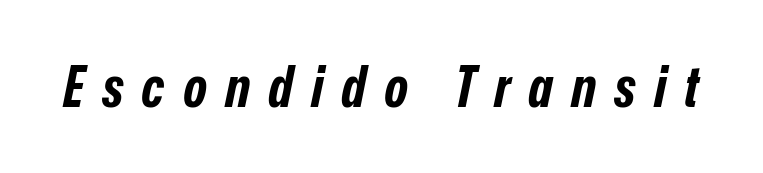
Do the characters align in a grid? No, the font is proportional. This rendering features lettering with no underline. Rendered with sloped, italic letterforms. Students, this is bold: see how much ink each stroke carries.
